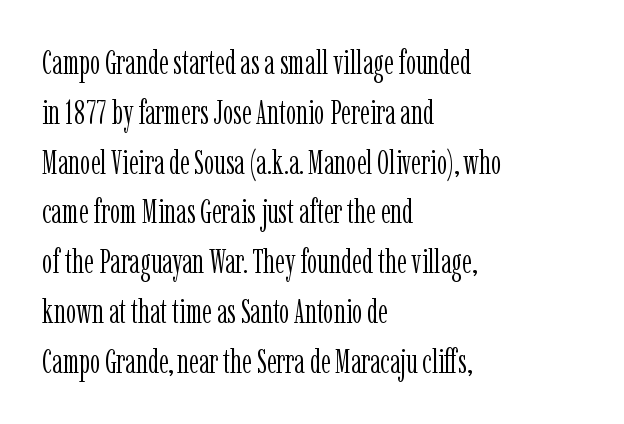
The image shows 33 px light, condensed serif type, upright; set left-aligned, normal line spacing (1.51x), normal letter spacing, not underlined; low stroke contrast and a medium x-height.
